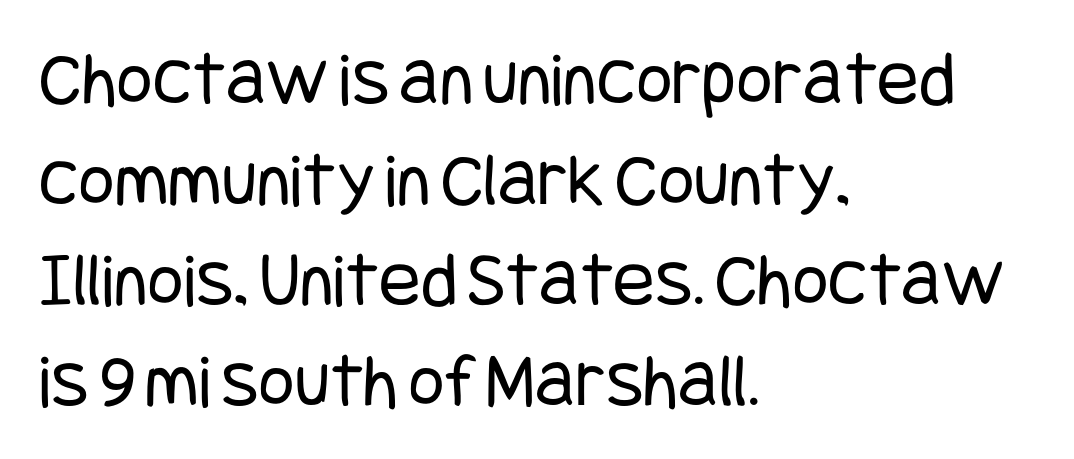
The image shows 78 px regular-weight, condensed sans-serif type, upright; set left-aligned, normal line spacing (1.29x), normal letter spacing, not underlined; low stroke contrast and a large x-height.
